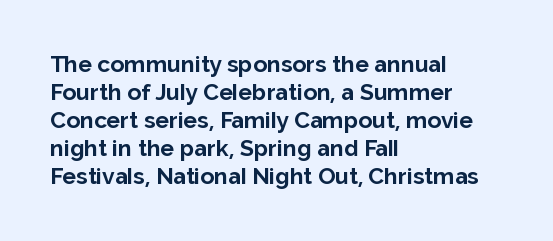
Q: Is the text bold? A: Yes.
Q: Is the text italic (slanted)? A: No, it is upright.
Q: Is the text underlined? A: No.
Q: How is the paragraph aligned? A: Left-aligned.
Q: Is the spacing between letters normal or unusually wide? A: Normal.
